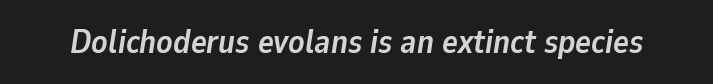
The image shows 33 px semibold type, italic (leaning right); set normal letter spacing, not underlined; low stroke contrast and a medium x-height.
